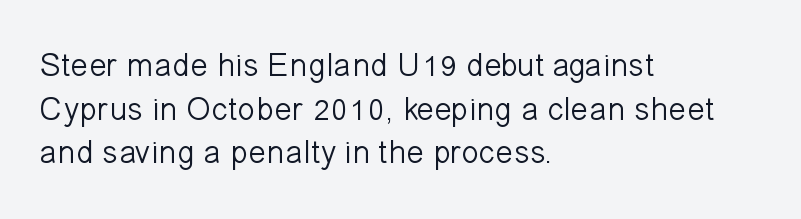
Beneath every word, the page is bare. Successive baselines arrive at the customary interval. Think of a printed novel: that variable character pitch is what you see here. Line beginnings align vertically; line endings do not. A sans-serif font was chosen for this passage. No italicization has been applied; the sample stays upright.
